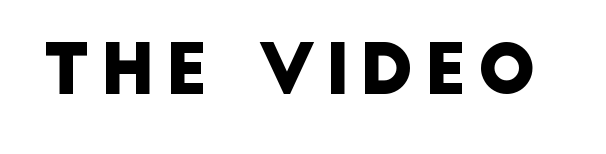
{"serif": "no", "width": "normal", "stroke_contrast": "low", "x_height": "large", "monospaced": "no", "underline": "no", "glyph_px": 69}
